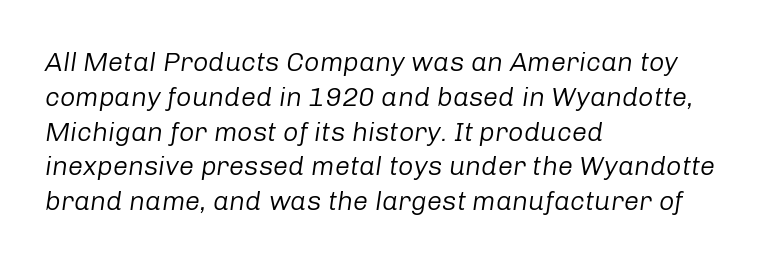
Line starts are locked; line ends wander. In terms of letterspacing, this is plain default setting. Evenly set lines give the paragraph a standard silhouette. Lines of text with bare space underneath. No letter is thick-stroked: the sample isn't bold. You can tell it's italic because the verticals aren't actually vertical.
